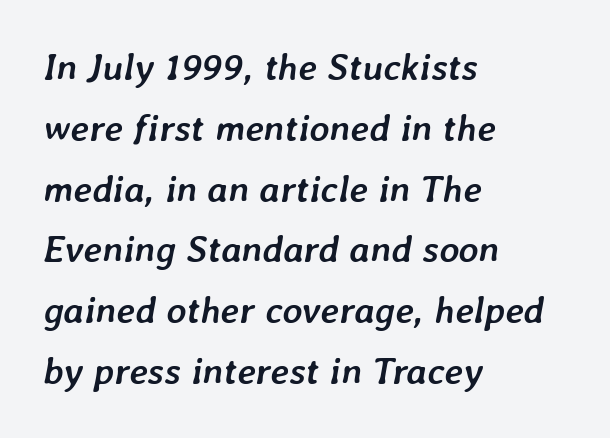
Q: Is the text bold? A: Yes.
Q: Is the text italic (slanted)? A: Yes, it leans right by about 7 degrees.
Q: Is the text underlined? A: No.
Q: How is the paragraph aligned? A: Left-aligned.
Q: Is the spacing between letters normal or unusually wide? A: Normal.
Q: Is the spacing between lines tight, normal or loose? A: Normal.
Q: Width (condensed, normal, or wide)? A: Normal.
Q: Stroke contrast? A: Low.
Q: x-height? A: Medium.
Q: Monospaced? A: No.
